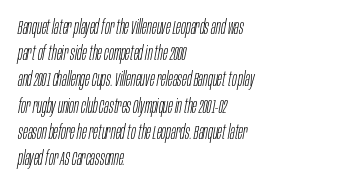
{"italic": "yes", "lean": "right", "slant_degrees": 10, "bold": "no", "underline": "no", "align": "left", "line_spacing": "normal", "line_spacing_ratio": 1.31, "letter_spacing": "normal", "letter_spacing_em": 0.0, "glyph_px": 20}
